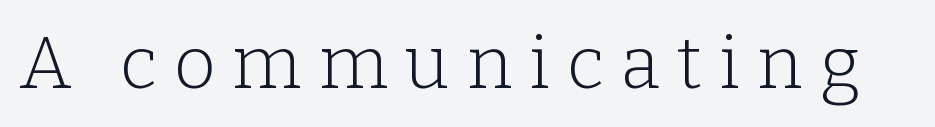
The image shows 73 px light serif type, upright; set unusually wide letter spacing (+0.23 em), not underlined; low stroke contrast and a medium x-height.
